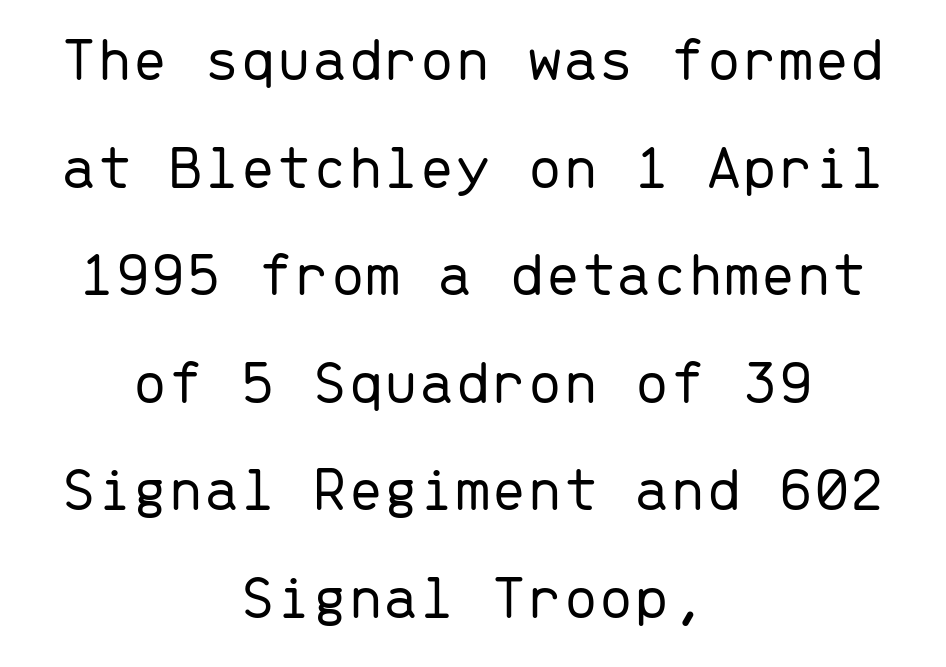
The image shows 64 px light sans-serif type, upright, monospaced; set centered, normal line spacing (1.68x), normal letter spacing, not underlined; low stroke contrast and a medium x-height.
